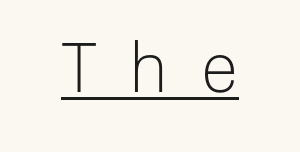
Q: Is the text bold? A: No.
Q: Is the text italic (slanted)? A: No, it is upright.
Q: Is the typeface a serif or a sans-serif typeface? A: Sans-serif.
Q: Is the text underlined? A: Yes.
Q: Is the spacing between letters normal or unusually wide? A: Unusually wide.
Q: Width (condensed, normal, or wide)? A: Normal.
Q: Stroke contrast? A: Low.
Q: x-height? A: Medium.
Q: Monospaced? A: No.
